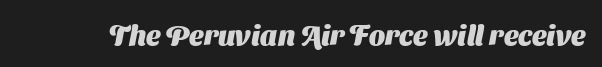
The image shows 28 px heavy sans-serif type; set normal letter spacing, not underlined; medium stroke contrast and a medium x-height.
